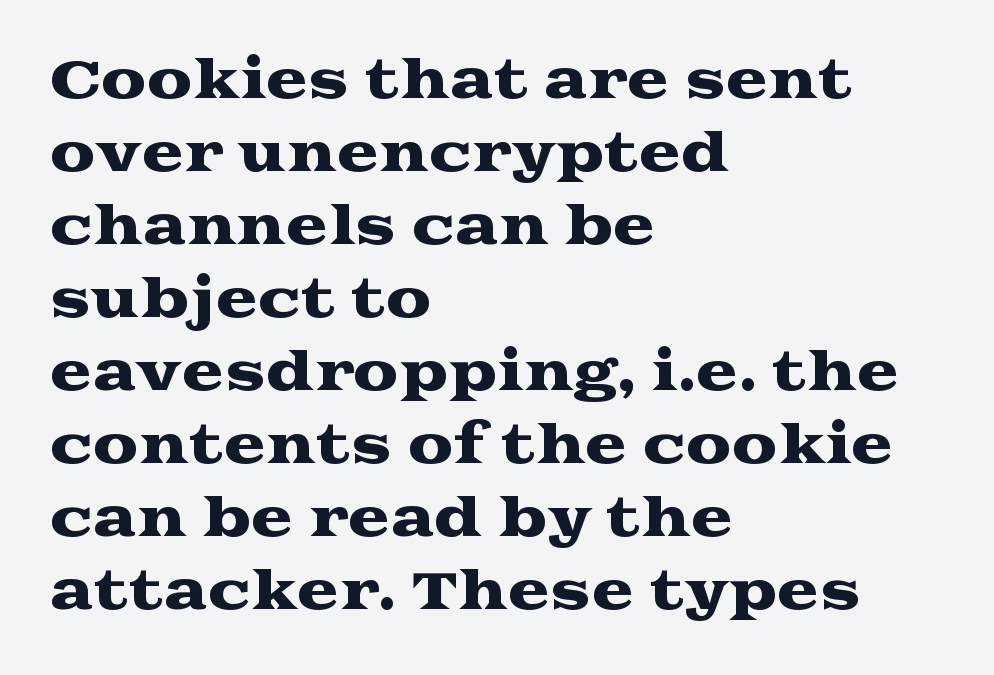
Q: Is the text italic (slanted)? A: No, it is upright.
Q: Is the typeface a serif or a sans-serif typeface? A: Serif.
Q: Is the text underlined? A: No.
Q: How is the paragraph aligned? A: Left-aligned.
Q: Is the spacing between letters normal or unusually wide? A: Normal.
Q: Is the spacing between lines tight, normal or loose? A: Normal.
Q: Width (condensed, normal, or wide)? A: Wide.
Q: Stroke contrast? A: Medium.
Q: x-height? A: Medium.
Q: Monospaced? A: No.
